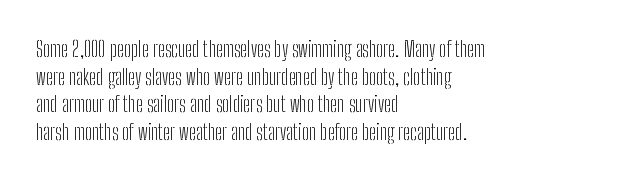
Every stem runs plumb, perpendicular to the baseline. Leftover space on each line is placed entirely after the last word. Check the space under the baseline: it is left empty. This reads as an unemphasized weight, regular at the heaviest. Caption: standard tracking, unaltered.
